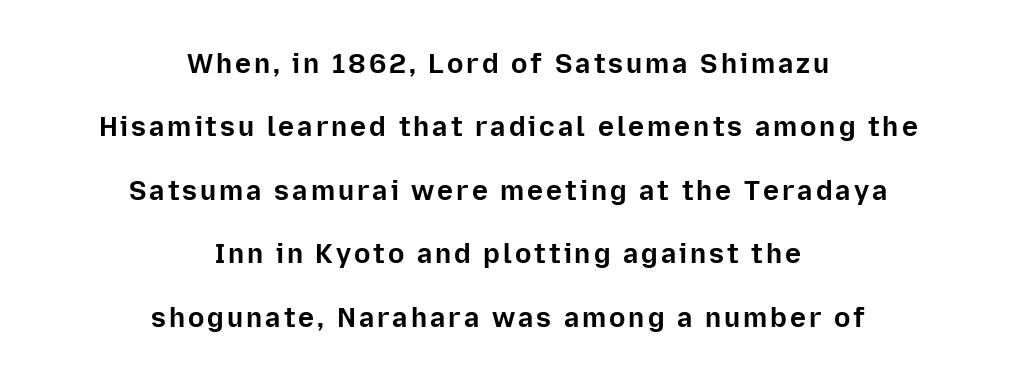
The image shows 27 px bold type, upright; set centered, loose line spacing (2.35x), not underlined.
